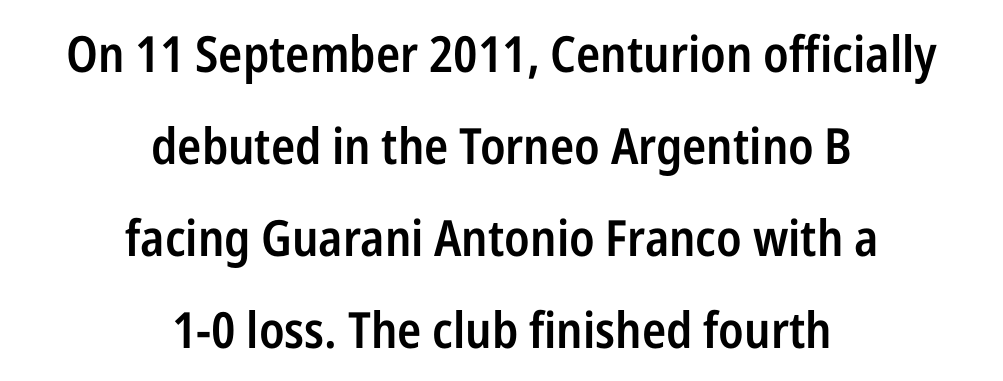
Q: Is the text bold? A: Semi-bold.
Q: Is the text italic (slanted)? A: No, it is upright.
Q: Is the typeface a serif or a sans-serif typeface? A: Sans-serif.
Q: Is the text underlined? A: No.
Q: How is the paragraph aligned? A: Centered.
Q: Is the spacing between letters normal or unusually wide? A: Normal.
Q: Width (condensed, normal, or wide)? A: Condensed.
Q: Stroke contrast? A: Low.
Q: x-height? A: Medium.
Q: Monospaced? A: No.
